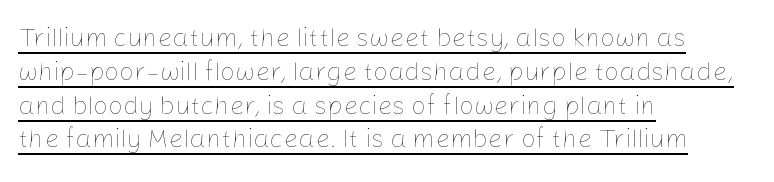
{"italic": "no", "bold": "no", "underline": "yes", "align": "left", "line_spacing": "normal", "line_spacing_ratio": 1.3, "letter_spacing": "normal", "letter_spacing_em": 0.0, "glyph_px": 26}
